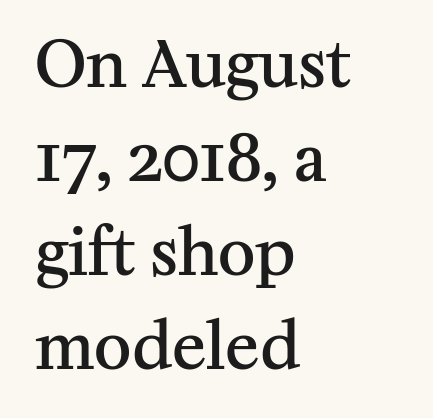
This is the regular roman posture of the typeface. Vertical spacing — default. The paragraph shown leans on its left margin. These lines keep a tight, regular rhythm from letter to letter. These lines are rendered in a variable-pitch font.
